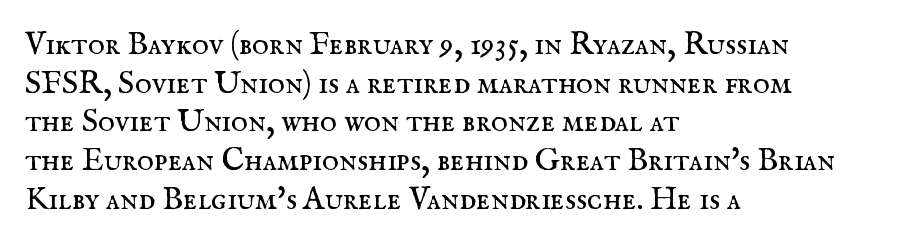
The image shows 32 px regular-weight serif type, upright; set left-aligned, line spacing 1.21x, normal letter spacing, not underlined; medium stroke contrast and a small x-height.
